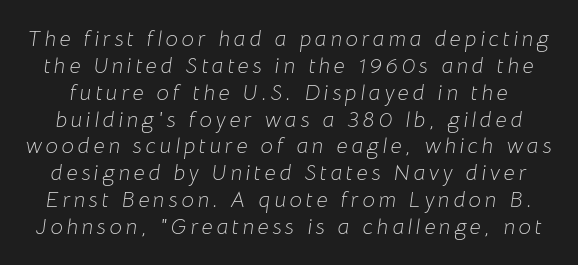
Q: Is the text bold? A: No.
Q: Is the text italic (slanted)? A: Yes, it leans right by about 8 degrees.
Q: Is the text underlined? A: No.
